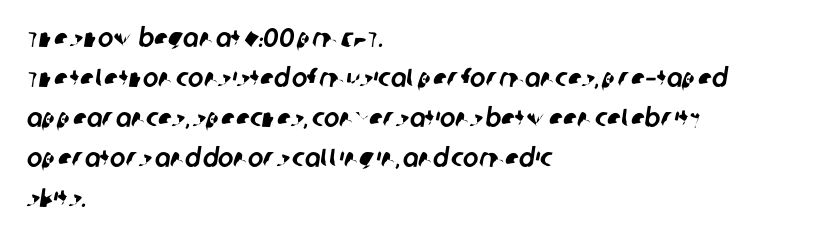
Descender tails drop into unmarked territory. Leading matches the norm, producing a regular column. Here the glyphs are tracked normally, forming tight word shapes. In CSS terms this would be text-align: left.
